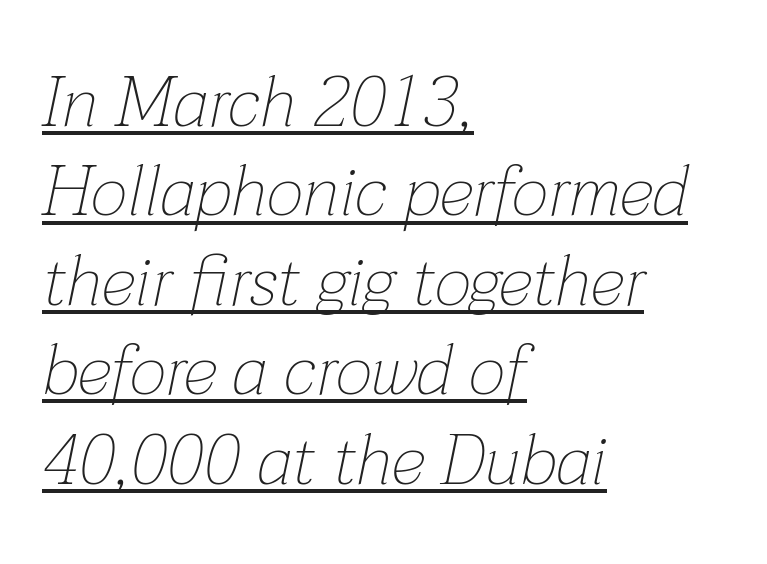
The image shows 71 px thin type, italic (leaning right); set left-aligned, normal line spacing (1.26x), normal letter spacing, underlined; low stroke contrast and a medium x-height.
